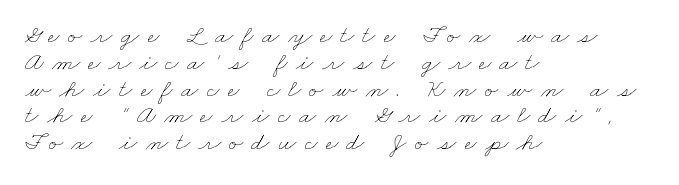
The image shows 26 px text type; set left-aligned, tight line spacing (1.03x), unusually wide letter spacing (+0.32 em), not underlined.
